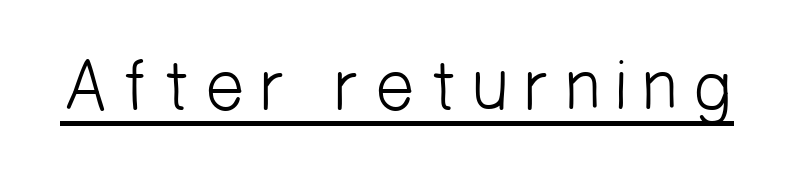
The image shows 73 px light sans-serif type; set underlined; low stroke contrast and a medium x-height.
